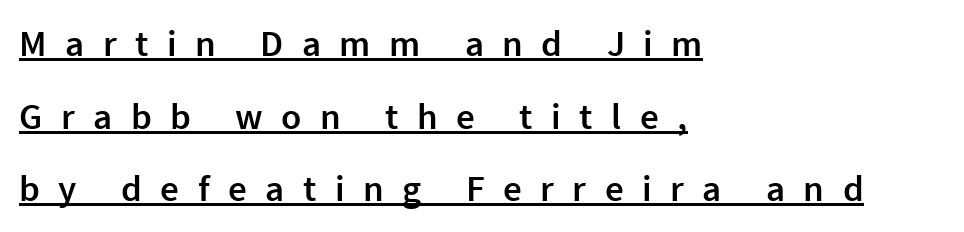
The image shows 37 px semibold sans-serif type, upright; set left-aligned, loose line spacing (1.96x), unusually wide letter spacing (+0.5 em), underlined; a medium x-height.
